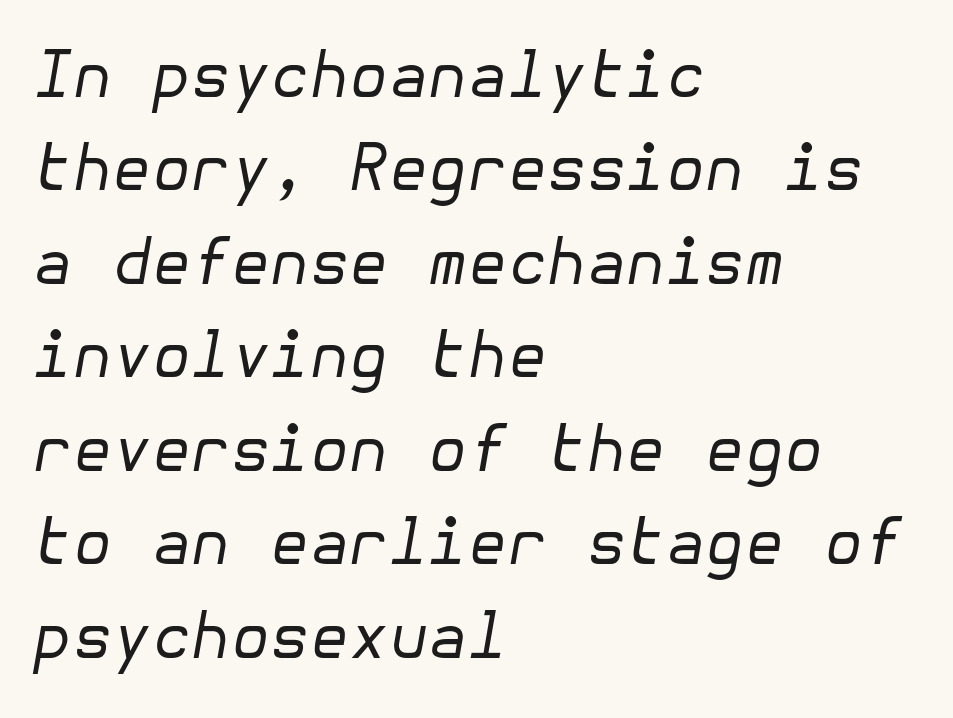
Q: Is the text bold? A: No.
Q: Is the text italic (slanted)? A: Yes, it leans right by about 10 degrees.
Q: Is the text underlined? A: No.
Q: How is the paragraph aligned? A: Left-aligned.
Q: Is the spacing between letters normal or unusually wide? A: Normal.
Q: Is the spacing between lines tight, normal or loose? A: Normal.
Q: Width (condensed, normal, or wide)? A: Normal.
Q: Stroke contrast? A: Low.
Q: x-height? A: Medium.
